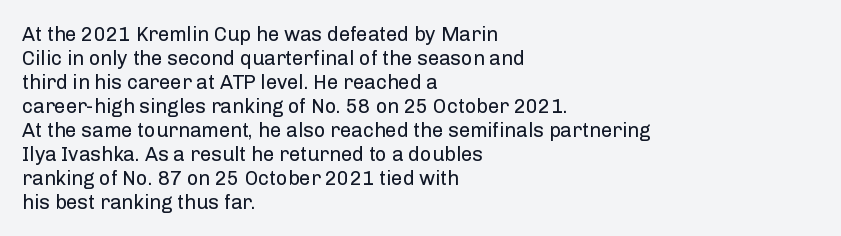
The image shows 20 px text type, upright; set left-aligned, line spacing 1.2x, normal letter spacing, not underlined.
